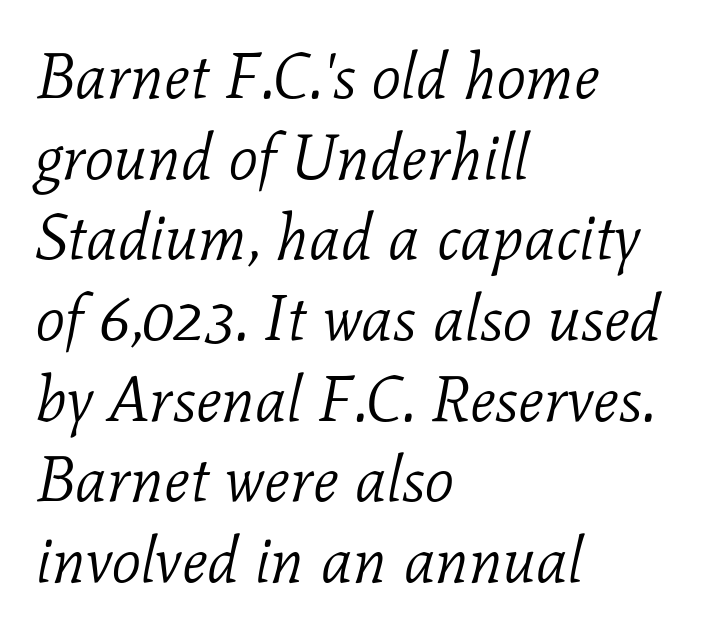
Q: Is the text bold? A: No.
Q: Is the text italic (slanted)? A: Yes, it leans right by about 11 degrees.
Q: Is the typeface a serif or a sans-serif typeface? A: Serif.
Q: Is the text underlined? A: No.
Q: How is the paragraph aligned? A: Left-aligned.
Q: Is the spacing between letters normal or unusually wide? A: Normal.
Q: Is the spacing between lines tight, normal or loose? A: Normal.
Q: Width (condensed, normal, or wide)? A: Normal.
Q: Stroke contrast? A: Low.
Q: x-height? A: Medium.
Q: Monospaced? A: No.
